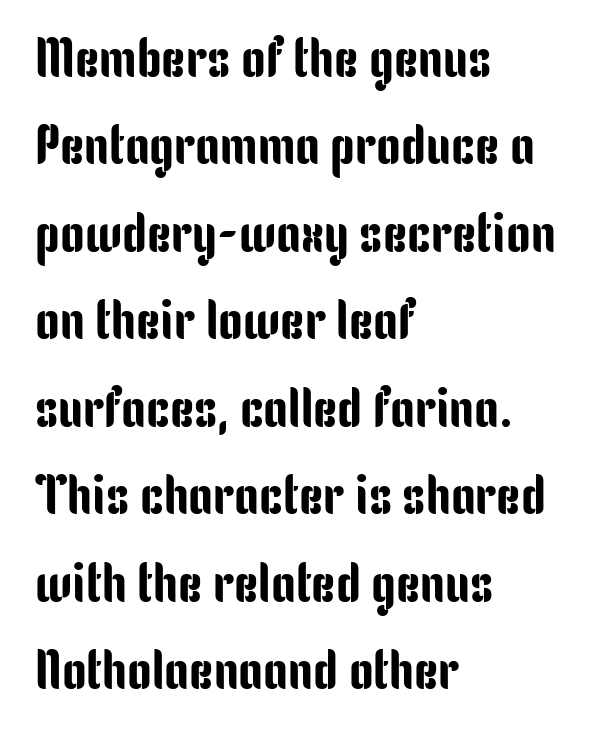
{"serif": "no", "italic": "no", "width": "condensed", "stroke_contrast": "low", "x_height": "medium", "monospaced": "no", "underline": "no", "align": "left", "line_spacing": "normal", "line_spacing_ratio": 1.59, "letter_spacing": "normal", "letter_spacing_em": 0.0, "glyph_px": 55}
